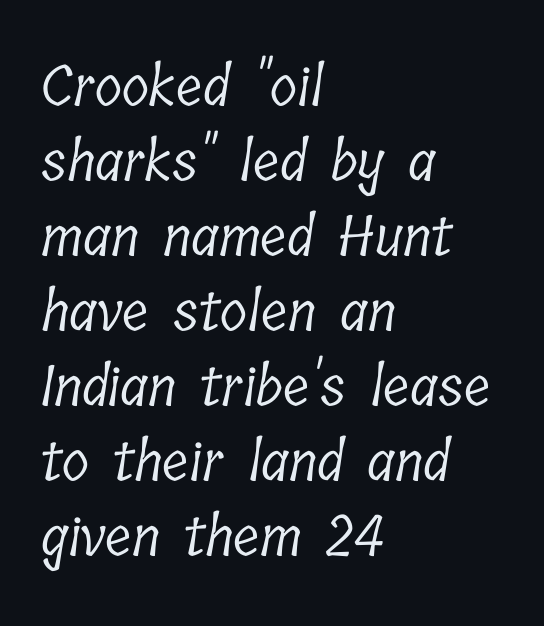
The image shows 56 px light, condensed serif type; set left-aligned, normal line spacing (1.34x), normal letter spacing, not underlined; low stroke contrast and a medium x-height.
